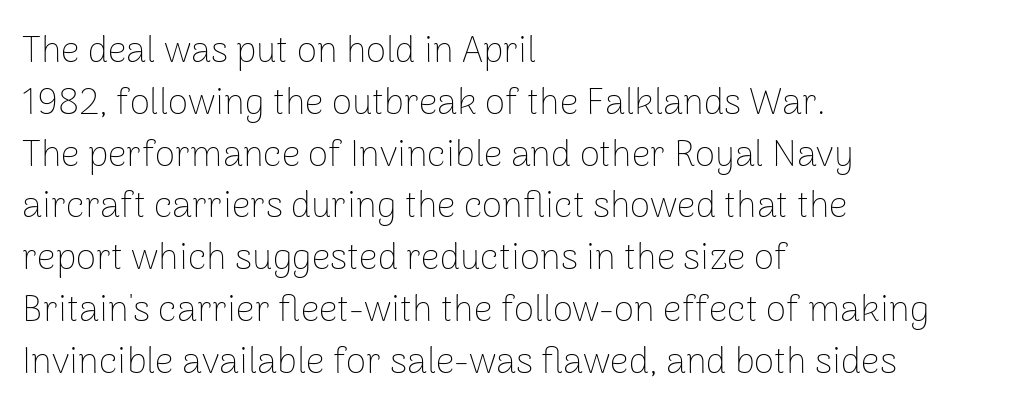
Q: Is the text bold? A: No.
Q: Is the text italic (slanted)? A: No, it is upright.
Q: Is the typeface a serif or a sans-serif typeface? A: Sans-serif.
Q: Is the text underlined? A: No.
Q: How is the paragraph aligned? A: Left-aligned.
Q: Is the spacing between letters normal or unusually wide? A: Normal.
Q: Is the spacing between lines tight, normal or loose? A: Normal.
Q: Width (condensed, normal, or wide)? A: Normal.
Q: Stroke contrast? A: Low.
Q: x-height? A: Medium.
Q: Monospaced? A: No.
